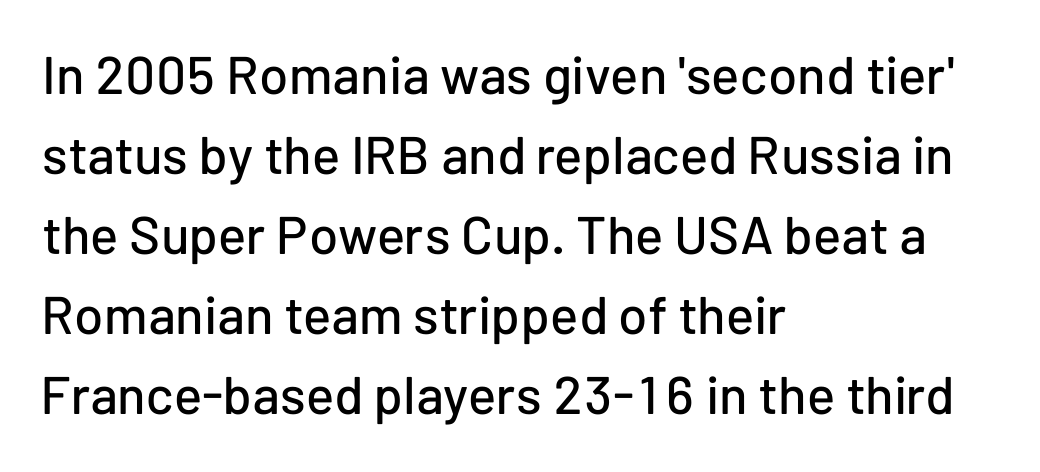
The image shows 53 px sans-serif type, upright; set left-aligned, normal line spacing (1.51x), normal letter spacing, not underlined; low stroke contrast and a medium x-height.
